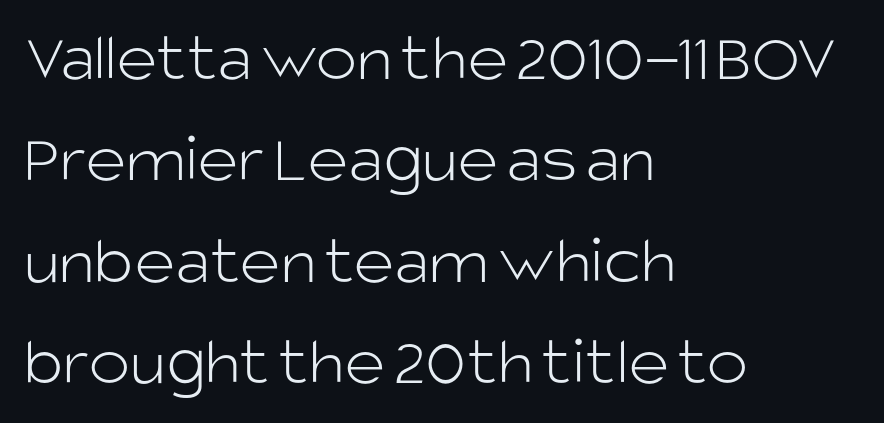
The image shows 70 px light sans-serif type, upright; set left-aligned, normal line spacing (1.45x), normal letter spacing, not underlined; low stroke contrast and a large x-height.
